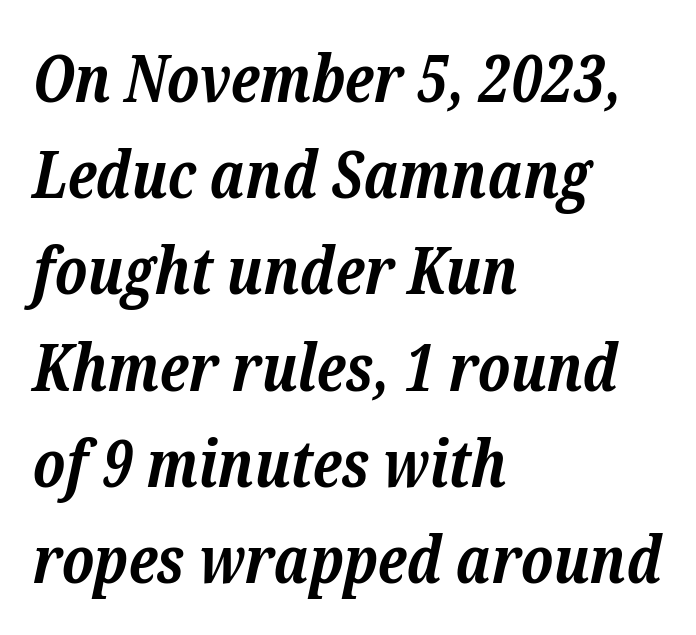
Q: Is the text bold? A: Yes.
Q: Is the text italic (slanted)? A: Yes, it leans right by about 12 degrees.
Q: Is the typeface a serif or a sans-serif typeface? A: Serif.
Q: Is the text underlined? A: No.
Q: How is the paragraph aligned? A: Left-aligned.
Q: Is the spacing between letters normal or unusually wide? A: Normal.
Q: Is the spacing between lines tight, normal or loose? A: Normal.
Q: Width (condensed, normal, or wide)? A: Normal.
Q: Stroke contrast? A: Low.
Q: x-height? A: Medium.
Q: Monospaced? A: No.
